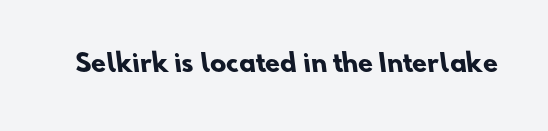
Q: Is the text bold? A: Yes.
Q: Is the text underlined? A: No.
Q: Is the spacing between letters normal or unusually wide? A: Normal.
